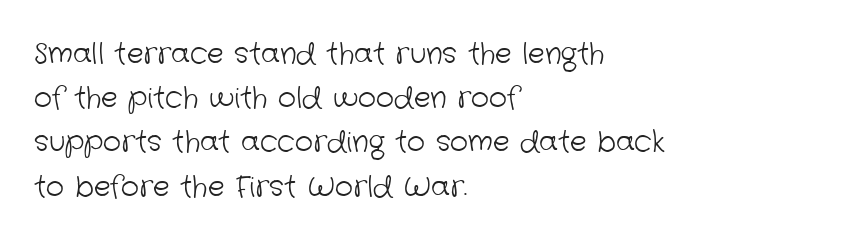
Q: Is the text bold? A: No.
Q: Is the typeface a serif or a sans-serif typeface? A: Sans-serif.
Q: Is the text underlined? A: No.
Q: How is the paragraph aligned? A: Left-aligned.
Q: Is the spacing between letters normal or unusually wide? A: Normal.
Q: Is the spacing between lines tight, normal or loose? A: Normal.
Q: Width (condensed, normal, or wide)? A: Normal.
Q: Stroke contrast? A: Low.
Q: x-height? A: Medium.
Q: Monospaced? A: No.
